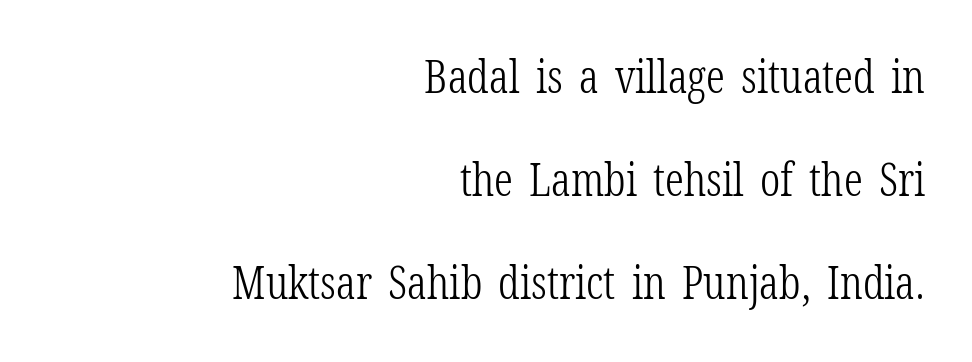
Q: Is the text bold? A: No.
Q: Is the text italic (slanted)? A: No, it is upright.
Q: Is the typeface a serif or a sans-serif typeface? A: Serif.
Q: Is the text underlined? A: No.
Q: How is the paragraph aligned? A: Right-aligned.
Q: Is the spacing between letters normal or unusually wide? A: Normal.
Q: Is the spacing between lines tight, normal or loose? A: Loose.
Q: Width (condensed, normal, or wide)? A: Condensed.
Q: Stroke contrast? A: Low.
Q: x-height? A: Medium.
Q: Monospaced? A: No.
